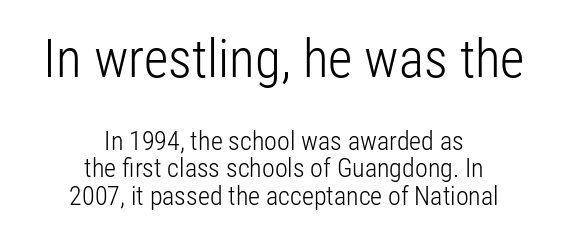
Q: Is the text bold? A: No.
Q: Is the text italic (slanted)? A: No, it is upright.
Q: Is the typeface a serif or a sans-serif typeface? A: Sans-serif.
Q: Is the text underlined? A: No.
Q: How is the paragraph aligned? A: Centered.
Q: Is the spacing between letters normal or unusually wide? A: Normal.
Q: Is the spacing between lines tight, normal or loose? A: Tight.
Q: Which block of text is set in a larger size, the first (top) or the second (bottom)? A: The first (top) one.
Q: Width (condensed, normal, or wide)? A: Condensed.
Q: Stroke contrast? A: Low.
Q: x-height? A: Medium.
Q: Monospaced? A: No.
